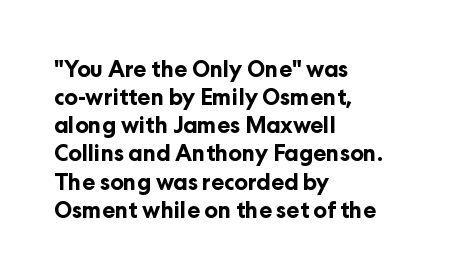
Q: Is the text bold? A: Yes.
Q: Is the text italic (slanted)? A: No, it is upright.
Q: Is the text underlined? A: No.
Q: How is the paragraph aligned? A: Left-aligned.
Q: Is the spacing between letters normal or unusually wide? A: Normal.
Q: Is the spacing between lines tight, normal or loose? A: Normal.
